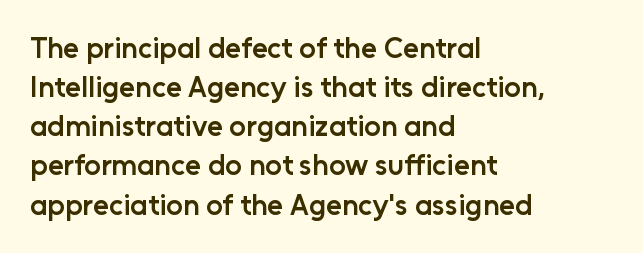
Q: Is the text bold? A: Semi-bold.
Q: Is the text italic (slanted)? A: No, it is upright.
Q: Is the typeface a serif or a sans-serif typeface? A: Sans-serif.
Q: Is the text underlined? A: No.
Q: How is the paragraph aligned? A: Left-aligned.
Q: Is the spacing between letters normal or unusually wide? A: Normal.
Q: Is the spacing between lines tight, normal or loose? A: Normal.
Q: Width (condensed, normal, or wide)? A: Normal.
Q: Stroke contrast? A: Low.
Q: x-height? A: Medium.
Q: Monospaced? A: No.
